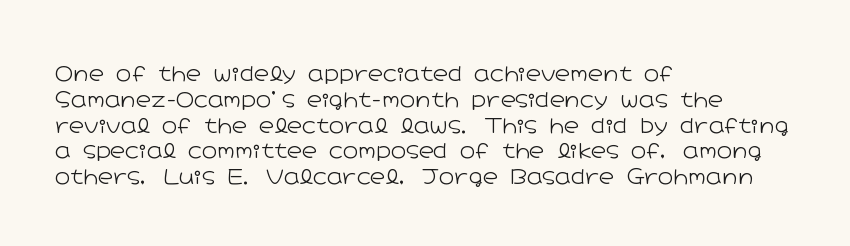
{"italic": "no", "bold": "no", "underline": "no", "align": "left", "line_spacing_ratio": 1.23, "letter_spacing": "normal", "letter_spacing_em": 0.0, "glyph_px": 21}
